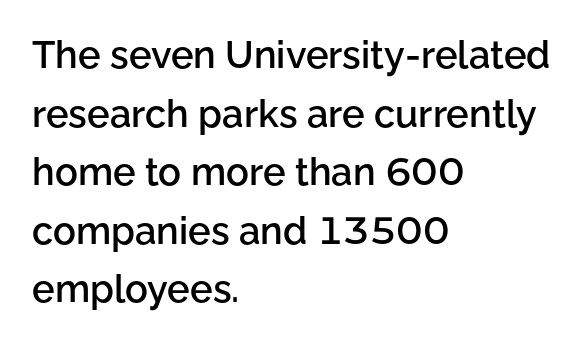
Q: Is the text bold? A: Semi-bold.
Q: Is the text italic (slanted)? A: No, it is upright.
Q: Is the typeface a serif or a sans-serif typeface? A: Sans-serif.
Q: Is the text underlined? A: No.
Q: How is the paragraph aligned? A: Left-aligned.
Q: Is the spacing between letters normal or unusually wide? A: Normal.
Q: Is the spacing between lines tight, normal or loose? A: Normal.
Q: Width (condensed, normal, or wide)? A: Normal.
Q: Stroke contrast? A: Low.
Q: x-height? A: Medium.
Q: Monospaced? A: No.
